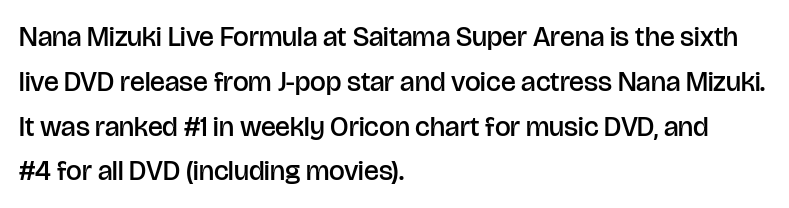
Q: Is the text bold? A: Semi-bold.
Q: Is the text italic (slanted)? A: No, it is upright.
Q: Is the typeface a serif or a sans-serif typeface? A: Sans-serif.
Q: Is the text underlined? A: No.
Q: How is the paragraph aligned? A: Left-aligned.
Q: Is the spacing between letters normal or unusually wide? A: Normal.
Q: Is the spacing between lines tight, normal or loose? A: Normal.
Q: Width (condensed, normal, or wide)? A: Normal.
Q: Stroke contrast? A: Low.
Q: x-height? A: Large.
Q: Monospaced? A: No.
